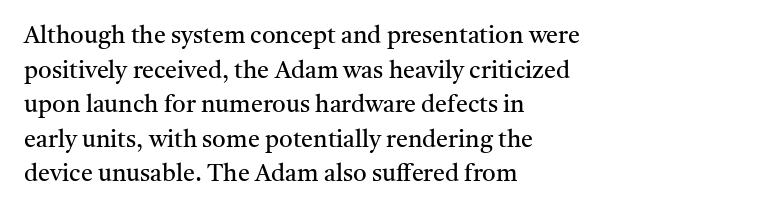
The image shows 24 px text type, upright; set left-aligned, normal line spacing (1.44x), normal letter spacing, not underlined.
